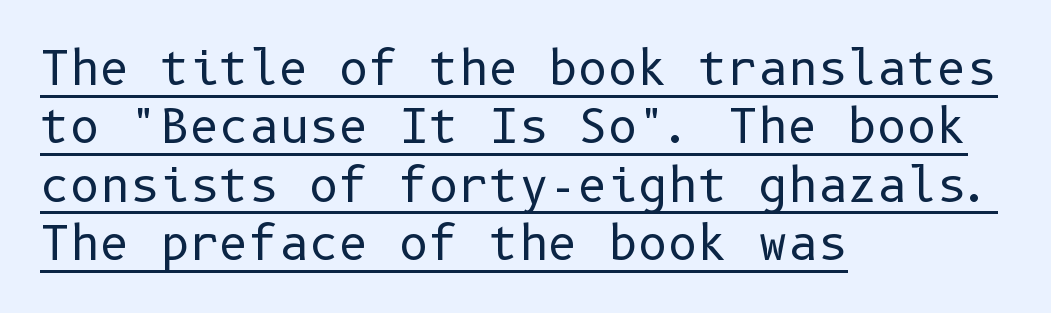
{"serif": "no", "italic": "no", "bold": "no", "weight": "regular", "width": "normal", "stroke_contrast": "low", "x_height": "medium", "underline": "yes", "align": "left", "line_spacing": "normal", "line_spacing_ratio": 1.27, "letter_spacing": "normal", "letter_spacing_em": 0.0, "glyph_px": 46}
